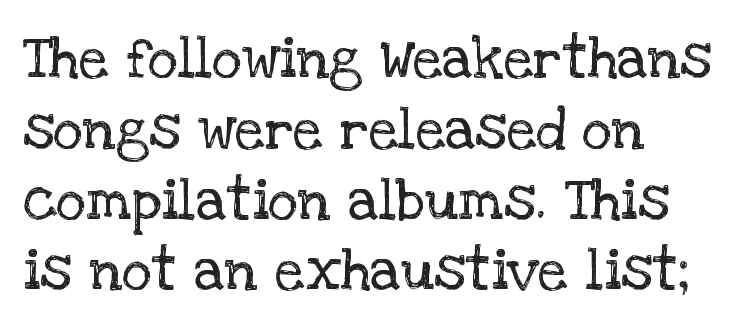
{"serif": "yes", "italic": "no", "bold": "no", "weight": "regular", "width": "normal", "stroke_contrast": "low", "x_height": "large", "monospaced": "no", "underline": "no", "align": "left", "line_spacing_ratio": 1.22, "letter_spacing": "normal", "letter_spacing_em": 0.0, "glyph_px": 58}
